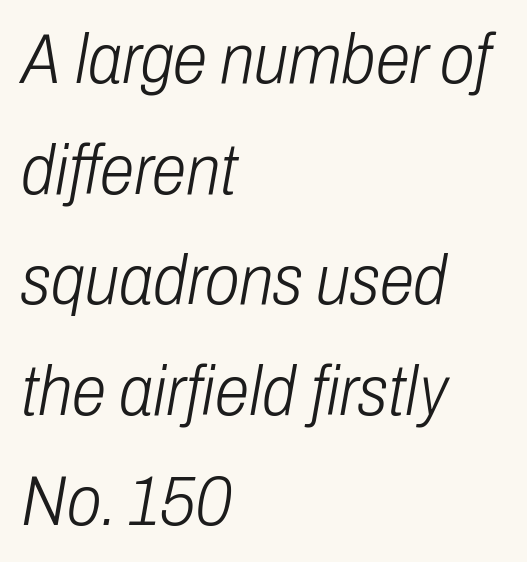
The image shows 70 px light, condensed type, italic (leaning right); set left-aligned, normal line spacing (1.58x), normal letter spacing, not underlined; low stroke contrast and a medium x-height.
